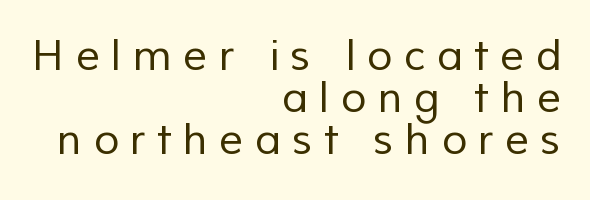
The image shows 42 px regular-weight sans-serif type; set right-aligned, tight line spacing (1.0x), unusually wide letter spacing (+0.27 em), not underlined; low stroke contrast and a medium x-height.
